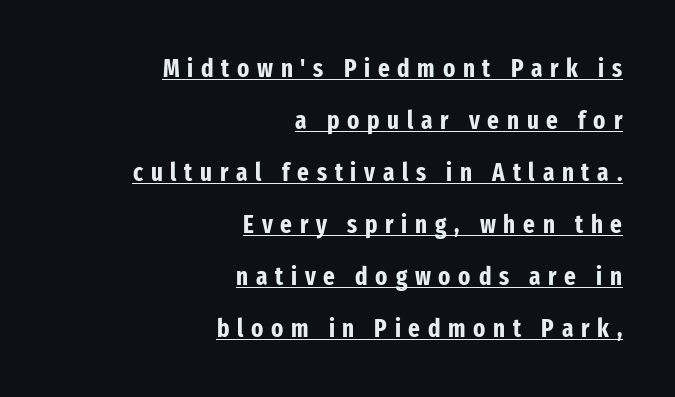
Q: Is the text bold? A: Yes.
Q: Is the text italic (slanted)? A: No, it is upright.
Q: Is the text underlined? A: Yes.
Q: How is the paragraph aligned? A: Right-aligned.
Q: Is the spacing between letters normal or unusually wide? A: Unusually wide.
Q: Is the spacing between lines tight, normal or loose? A: Loose.
